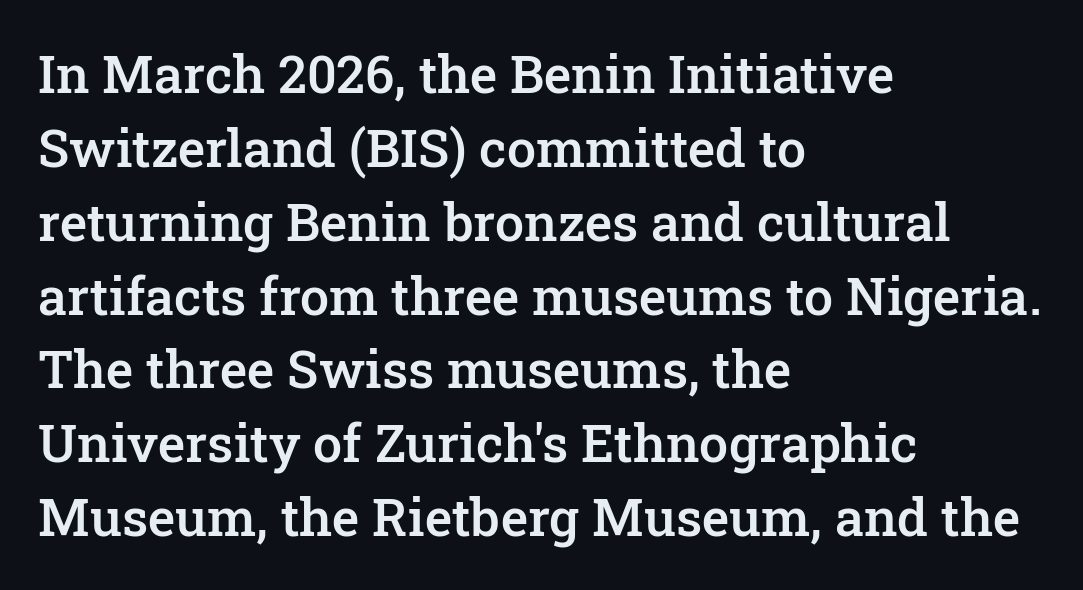
{"serif": "yes", "italic": "no", "bold": "semi", "weight": "semibold", "width": "normal", "stroke_contrast": "low", "x_height": "medium", "monospaced": "no", "underline": "no", "align": "left", "line_spacing": "normal", "line_spacing_ratio": 1.42, "letter_spacing": "normal", "letter_spacing_em": 0.0, "glyph_px": 52}
